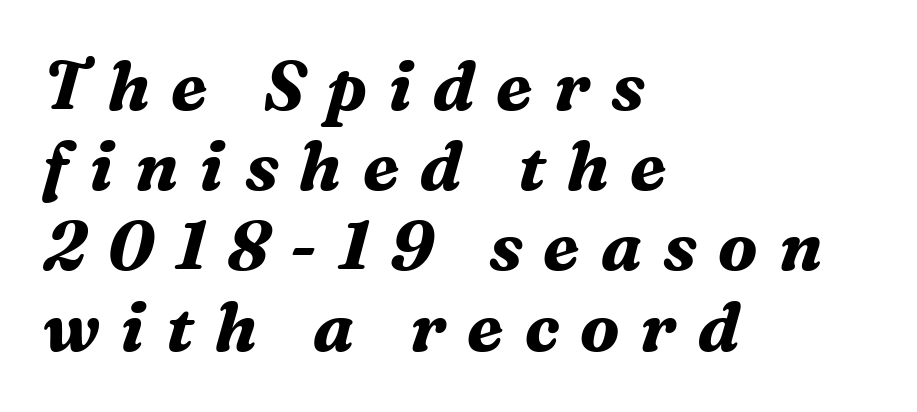
{"serif": "yes", "italic": "yes", "lean": "right", "slant_degrees": 16, "bold": "yes", "weight": "bold", "width": "normal", "stroke_contrast": "medium", "x_height": "medium", "monospaced": "no", "underline": "no", "align": "left", "line_spacing_ratio": 1.18, "letter_spacing": "wide", "letter_spacing_em": 0.31, "glyph_px": 68}
